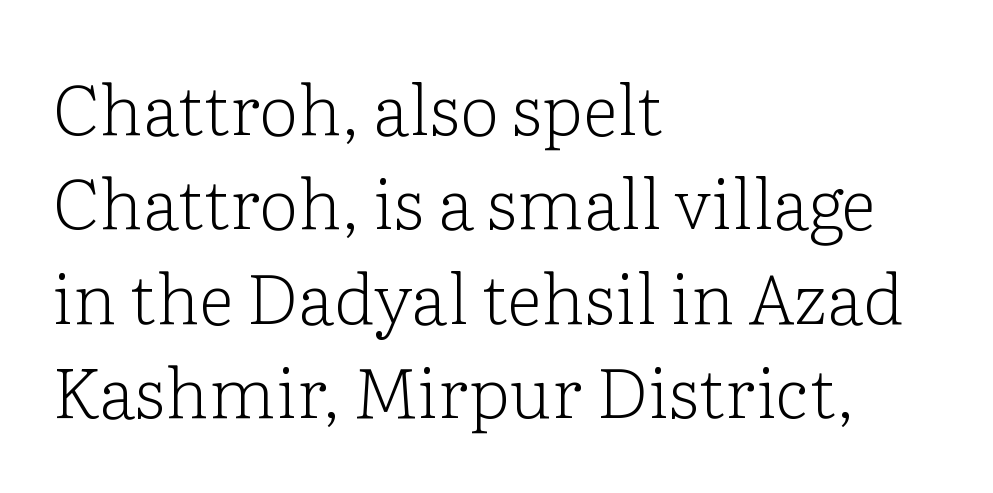
{"serif": "yes", "italic": "no", "bold": "no", "weight": "light", "width": "normal", "stroke_contrast": "low", "x_height": "medium", "monospaced": "no", "underline": "no", "align": "left", "line_spacing": "normal", "line_spacing_ratio": 1.35, "letter_spacing": "normal", "letter_spacing_em": 0.0, "glyph_px": 70}
